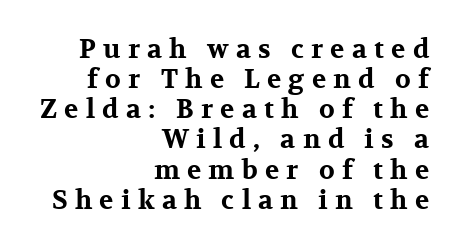
Q: Is the text bold? A: Yes.
Q: Is the text italic (slanted)? A: No, it is upright.
Q: Is the text underlined? A: No.
Q: How is the paragraph aligned? A: Right-aligned.
Q: Is the spacing between letters normal or unusually wide? A: Unusually wide.
